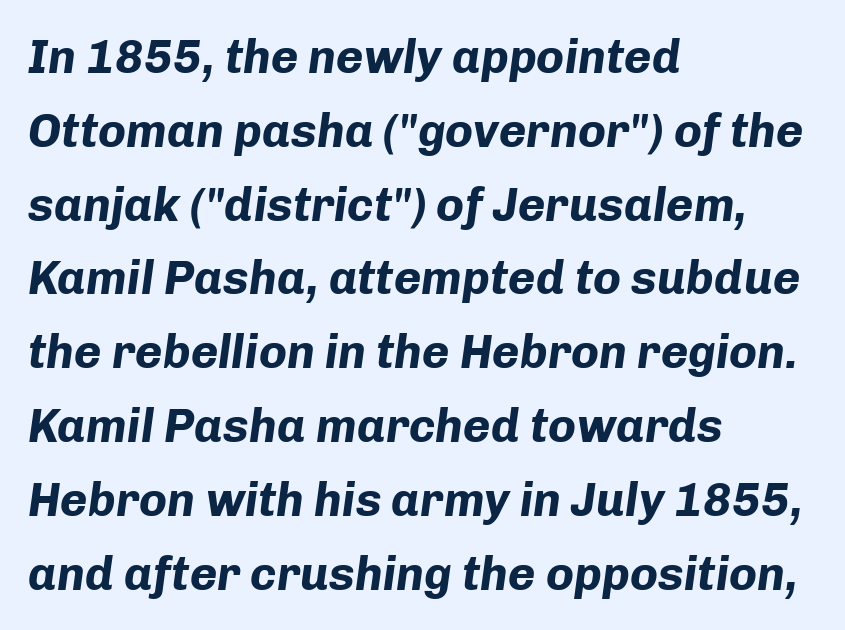
Q: Is the text bold? A: Yes.
Q: Is the text italic (slanted)? A: Yes, it leans right by about 8 degrees.
Q: Is the text underlined? A: No.
Q: How is the paragraph aligned? A: Left-aligned.
Q: Is the spacing between letters normal or unusually wide? A: Normal.
Q: Is the spacing between lines tight, normal or loose? A: Normal.
Q: Width (condensed, normal, or wide)? A: Normal.
Q: Stroke contrast? A: Low.
Q: x-height? A: Medium.
Q: Monospaced? A: No.
